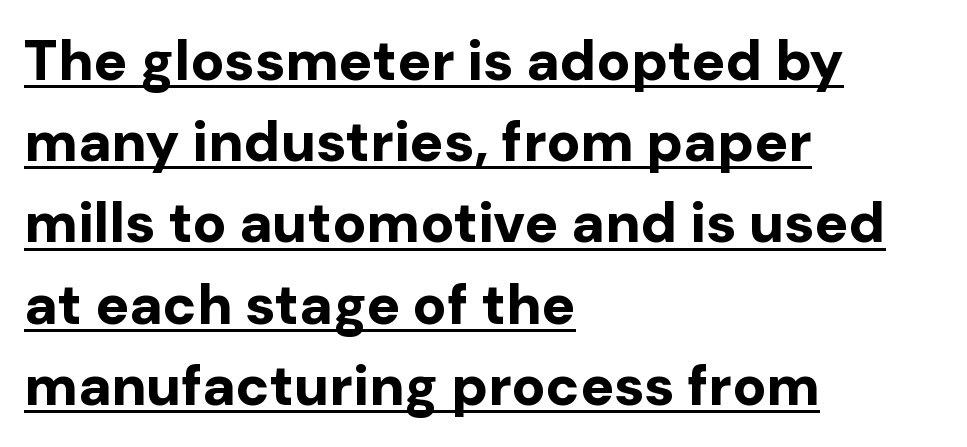
Q: Is the text bold? A: Yes.
Q: Is the text italic (slanted)? A: No, it is upright.
Q: Is the typeface a serif or a sans-serif typeface? A: Sans-serif.
Q: Is the text underlined? A: Yes.
Q: How is the paragraph aligned? A: Left-aligned.
Q: Is the spacing between letters normal or unusually wide? A: Normal.
Q: Is the spacing between lines tight, normal or loose? A: Normal.
Q: Width (condensed, normal, or wide)? A: Normal.
Q: Stroke contrast? A: Low.
Q: x-height? A: Medium.
Q: Monospaced? A: No.
